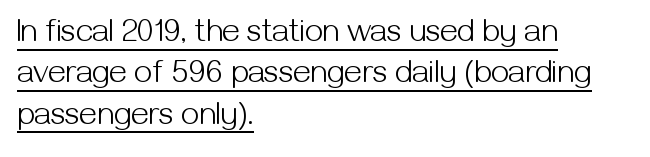
The image shows 32 px light sans-serif type, upright; set left-aligned, normal line spacing (1.29x), normal letter spacing, underlined; medium stroke contrast and a medium x-height.
